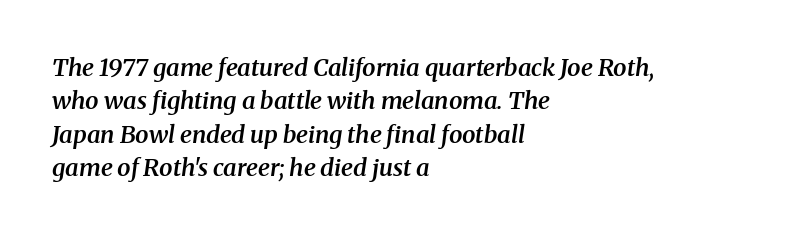
The image shows 24 px text type, italic (leaning right); set left-aligned, normal line spacing (1.39x), normal letter spacing, not underlined.
